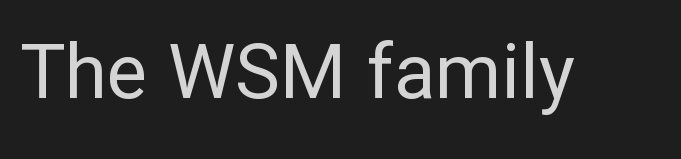
Q: Is the text bold? A: No.
Q: Is the text italic (slanted)? A: No, it is upright.
Q: Is the typeface a serif or a sans-serif typeface? A: Sans-serif.
Q: Is the text underlined? A: No.
Q: Is the spacing between letters normal or unusually wide? A: Normal.
Q: Width (condensed, normal, or wide)? A: Normal.
Q: Stroke contrast? A: Low.
Q: x-height? A: Medium.
Q: Monospaced? A: No.
